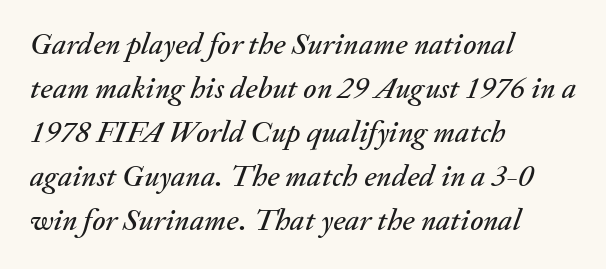
The rendering uses natural spacing where letterforms have individual widths. The lettering tilts uniformly, giving the passage an italic look. These lines stack with their left ends in a neat column. How would I describe the line gaps? Plain and ordinary.
